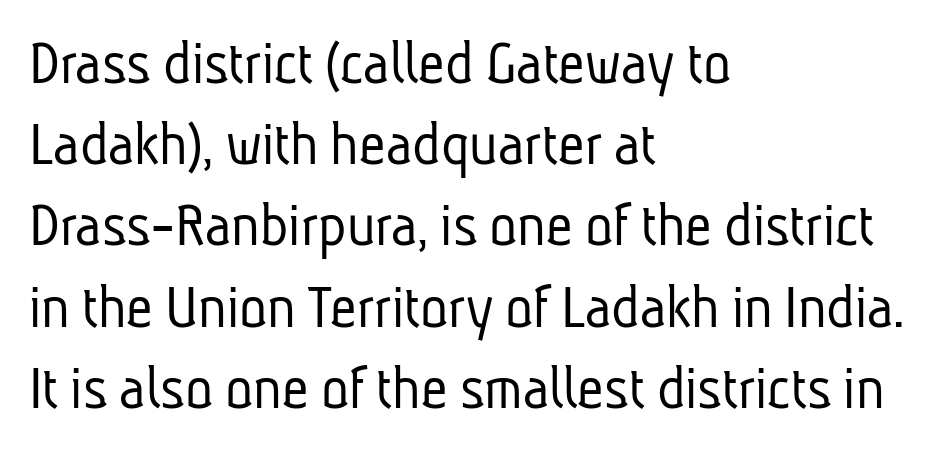
{"serif": "no", "bold": "no", "weight": "light", "width": "condensed", "stroke_contrast": "low", "x_height": "medium", "monospaced": "no", "underline": "no", "align": "left", "line_spacing": "normal", "line_spacing_ratio": 1.25, "letter_spacing": "normal", "letter_spacing_em": 0.0, "glyph_px": 65}
